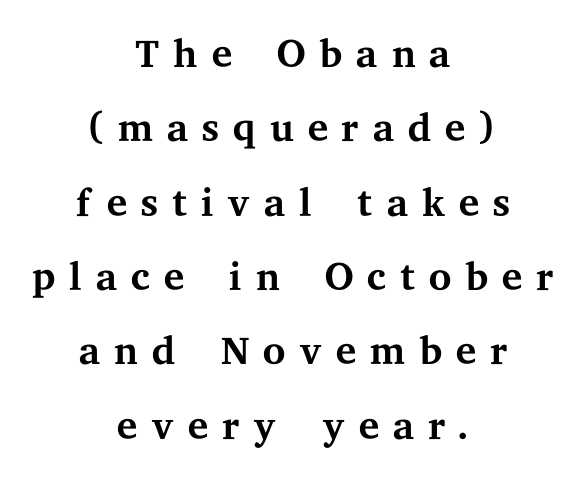
The image shows 59 px regular-weight, wide serif type, upright; set centered, normal line spacing (1.26x), unusually wide letter spacing (+0.2 em), not underlined; medium stroke contrast and a medium x-height.
